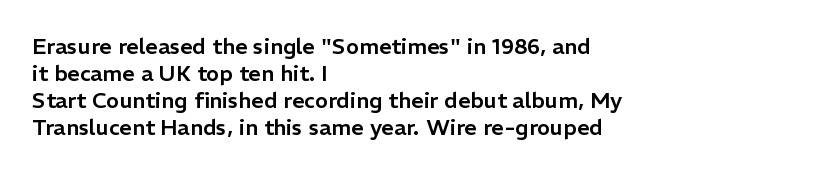
The image shows 22 px text type, upright; set left-aligned, line spacing 1.22x, normal letter spacing, not underlined.
